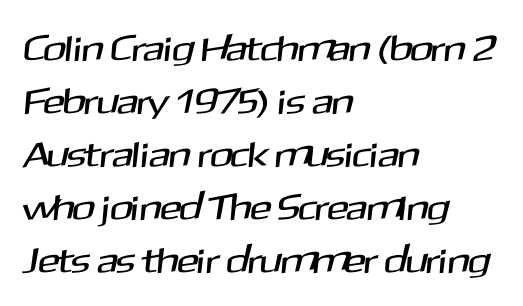
The image shows 36 px sans-serif type; set left-aligned, normal line spacing (1.47x), normal letter spacing, not underlined; medium stroke contrast and a medium x-height.
